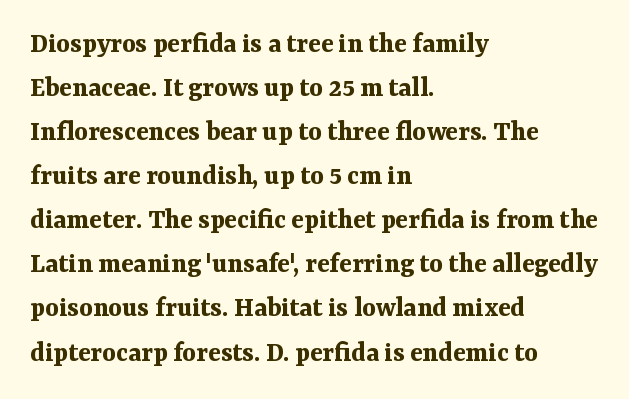
Q: Is the text bold? A: Yes.
Q: Is the text italic (slanted)? A: No, it is upright.
Q: Is the typeface a serif or a sans-serif typeface? A: Serif.
Q: Is the text underlined? A: No.
Q: How is the paragraph aligned? A: Left-aligned.
Q: Is the spacing between letters normal or unusually wide? A: Normal.
Q: Is the spacing between lines tight, normal or loose? A: Normal.
Q: Width (condensed, normal, or wide)? A: Normal.
Q: Stroke contrast? A: Medium.
Q: x-height? A: Medium.
Q: Monospaced? A: No.
